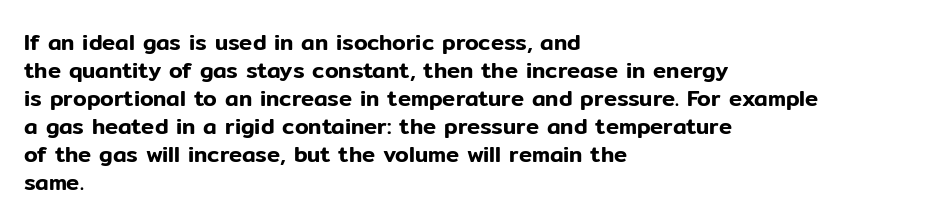
Q: Is the text italic (slanted)? A: No, it is upright.
Q: Is the text underlined? A: No.
Q: How is the paragraph aligned? A: Left-aligned.
Q: Is the spacing between letters normal or unusually wide? A: Normal.
Q: Is the spacing between lines tight, normal or loose? A: Normal.
